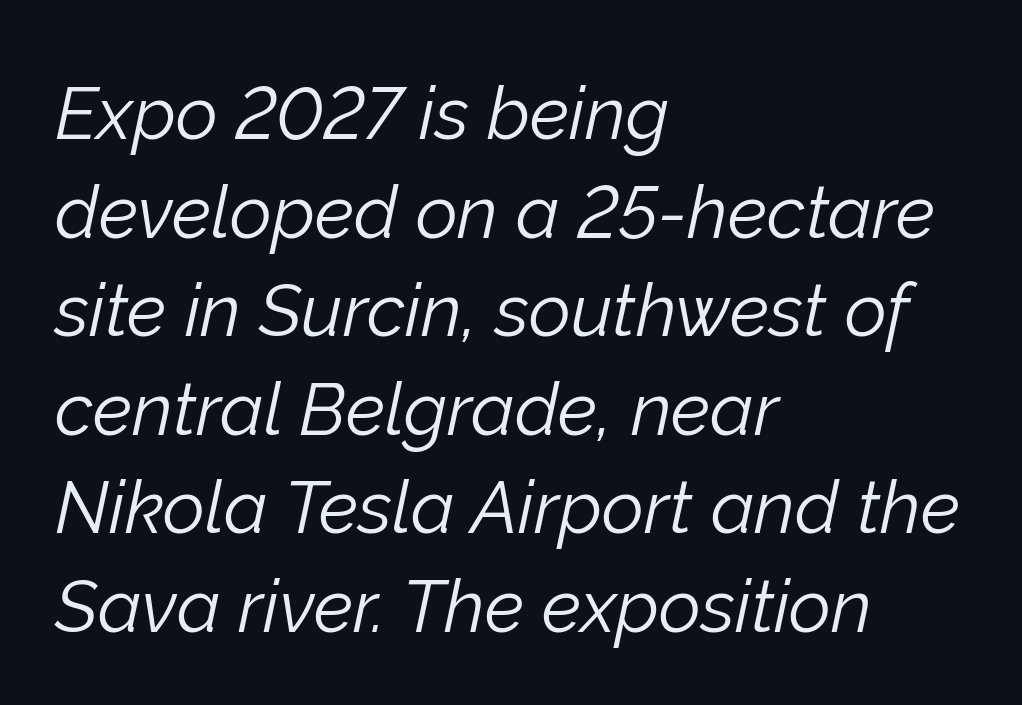
{"italic": "yes", "lean": "right", "slant_degrees": 12, "bold": "no", "weight": "light", "width": "normal", "stroke_contrast": "low", "x_height": "medium", "monospaced": "no", "underline": "no", "align": "left", "line_spacing": "normal", "line_spacing_ratio": 1.35, "letter_spacing": "normal", "letter_spacing_em": 0.0, "glyph_px": 73}
